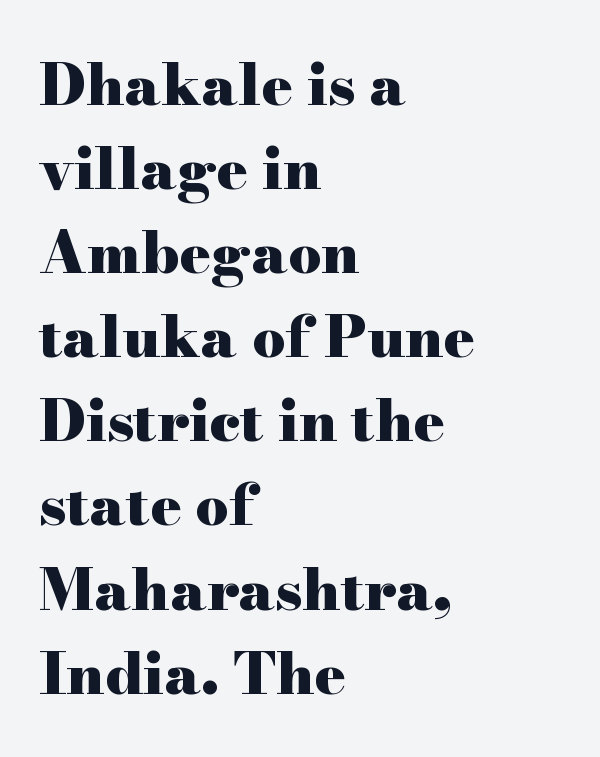
Q: Is the text bold? A: Yes.
Q: Is the text italic (slanted)? A: No, it is upright.
Q: Is the typeface a serif or a sans-serif typeface? A: Serif.
Q: Is the text underlined? A: No.
Q: How is the paragraph aligned? A: Left-aligned.
Q: Is the spacing between letters normal or unusually wide? A: Normal.
Q: Is the spacing between lines tight, normal or loose? A: Normal.
Q: Width (condensed, normal, or wide)? A: Wide.
Q: Stroke contrast? A: High.
Q: x-height? A: Small.
Q: Monospaced? A: No.
